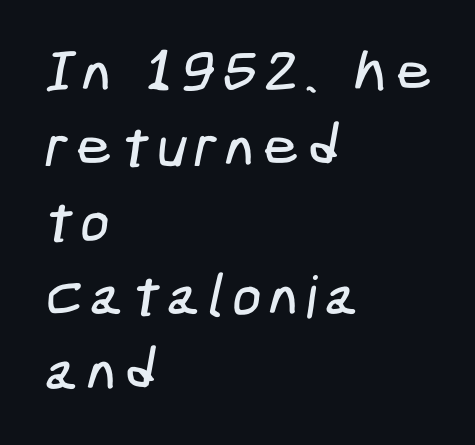
{"serif": "no", "width": "condensed", "stroke_contrast": "low", "x_height": "medium", "underline": "no", "align": "left", "line_spacing": "normal", "line_spacing_ratio": 1.29, "glyph_px": 58}
